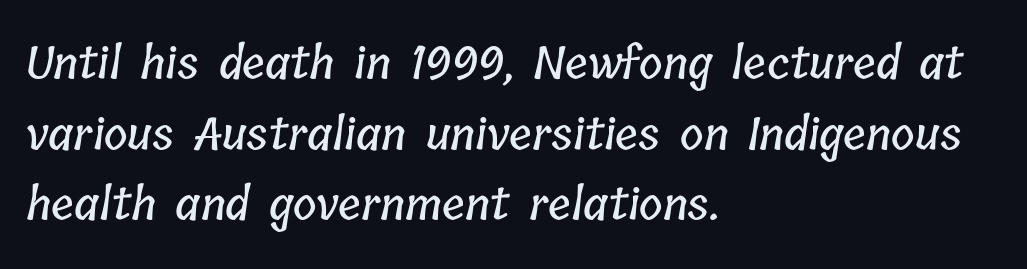
The line-height multiplier appears to be the usual default. Is this a fixed-width face? No — the glyphs have proportional, varying widths. Glance below the letters and you will spot only blank space. Between one letter and the next there's only the usual sliver of space. This sample is left-justified, so line endings fall wherever the words run out.
